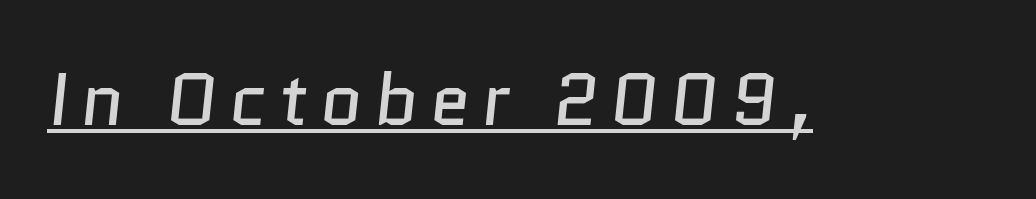
The weight tops out at a normal text grade. The sample's only ornament is a line tracing under the words. Spacing verdict: proportional, widths tailored to each character. Serifs: no, the terminals of the letterforms are clean.
